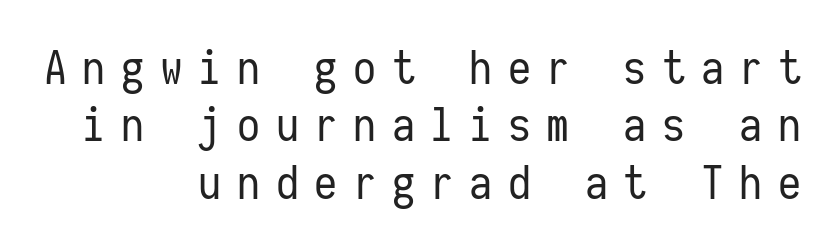
Q: Is the text bold? A: No.
Q: Is the text italic (slanted)? A: No, it is upright.
Q: Is the typeface a serif or a sans-serif typeface? A: Sans-serif.
Q: Is the text underlined? A: No.
Q: How is the paragraph aligned? A: Right-aligned.
Q: Is the spacing between letters normal or unusually wide? A: Unusually wide.
Q: Is the spacing between lines tight, normal or loose? A: Normal.
Q: Width (condensed, normal, or wide)? A: Condensed.
Q: Stroke contrast? A: Low.
Q: x-height? A: Medium.
Q: Monospaced? A: Yes.
